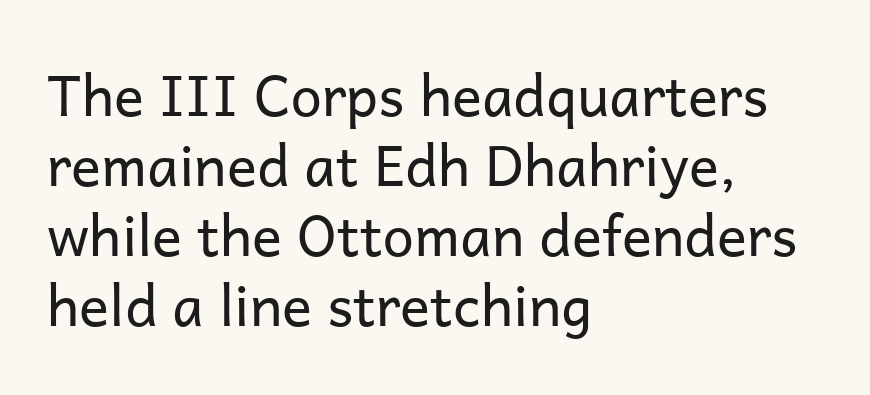
{"serif": "no", "italic": "no", "bold": "no", "weight": "regular", "width": "normal", "stroke_contrast": "low", "x_height": "medium", "monospaced": "no", "underline": "no", "align": "left", "line_spacing": "normal", "line_spacing_ratio": 1.25, "letter_spacing": "normal", "letter_spacing_em": 0.0, "glyph_px": 56}
